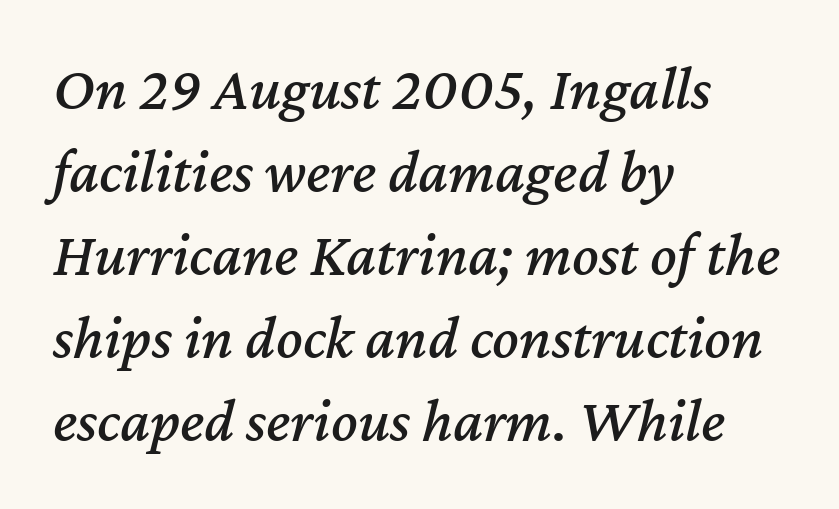
Vertical spacing — default. Note the varied advance widths — an 'i' is clearly narrower than an 'm'. The type is set solid horizontally, with unmodified tracking. Nobody drew a line under any word here. There's an unmistakable incline to the writing here.
